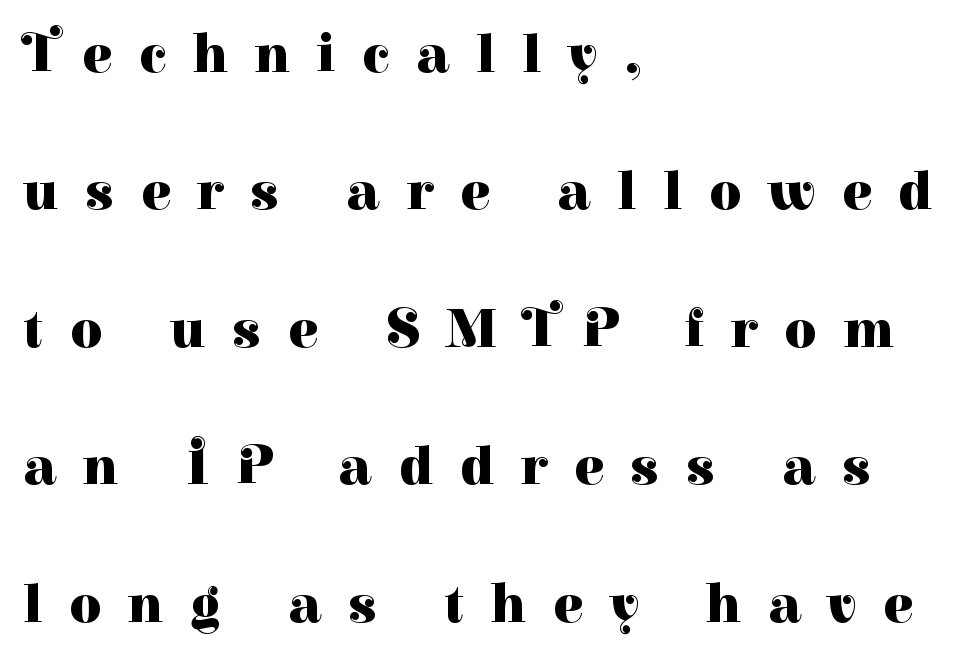
Regarding serifs, this sample has them. Is the letter spacing exaggerated? Yes — the characters are pushed far apart. Just letters on the line, the space beneath them empty. Honestly, the rows look like they've been pulled way apart.
